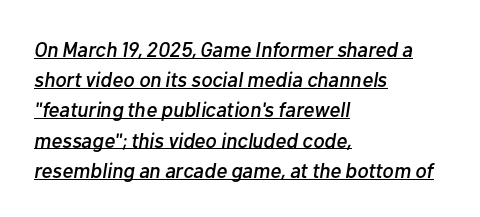
Q: Is the text italic (slanted)? A: Yes, it leans right by about 10 degrees.
Q: Is the text underlined? A: Yes.
Q: How is the paragraph aligned? A: Left-aligned.
Q: Is the spacing between letters normal or unusually wide? A: Normal.
Q: Is the spacing between lines tight, normal or loose? A: Normal.
